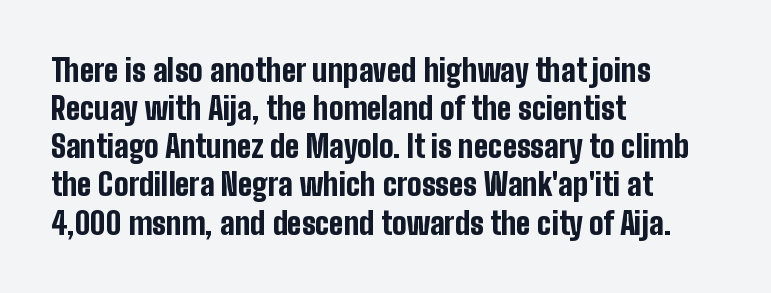
Q: Is the text bold? A: Yes.
Q: Is the text italic (slanted)? A: No, it is upright.
Q: Is the typeface a serif or a sans-serif typeface? A: Sans-serif.
Q: Is the text underlined? A: No.
Q: How is the paragraph aligned? A: Left-aligned.
Q: Is the spacing between letters normal or unusually wide? A: Normal.
Q: Width (condensed, normal, or wide)? A: Condensed.
Q: Stroke contrast? A: Low.
Q: x-height? A: Medium.
Q: Monospaced? A: No.
